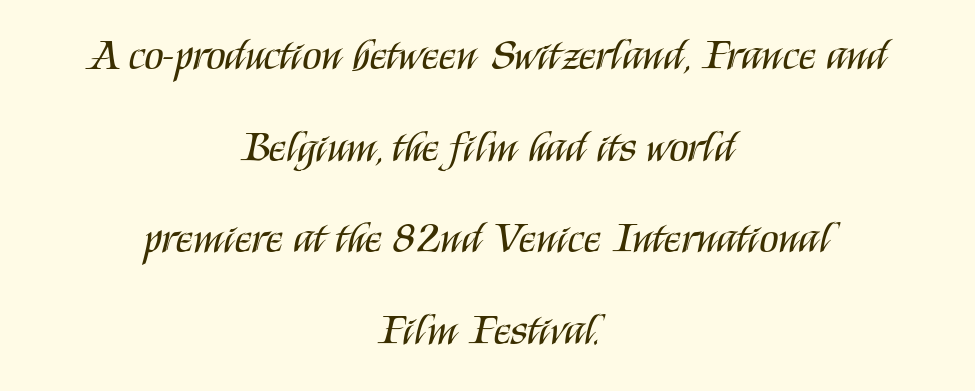
{"serif": "no", "bold": "no", "weight": "regular", "width": "condensed", "stroke_contrast": "medium", "x_height": "large", "monospaced": "no", "underline": "no", "align": "center", "line_spacing": "loose", "line_spacing_ratio": 2.08, "letter_spacing": "normal", "letter_spacing_em": 0.0, "glyph_px": 44}
